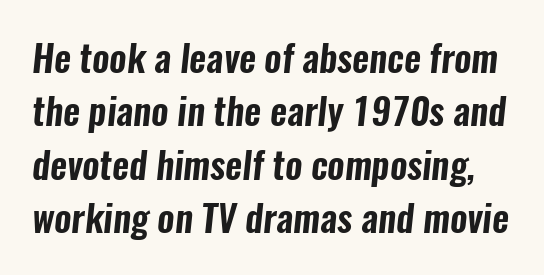
These lines are rendered in a variable-pitch font. There is no visible air inserted between adjacent glyphs. The rows are spaced the way most documents space them. Anything drawn beneath the words? Only blank space. Font category for this specimen: sans-serif.
